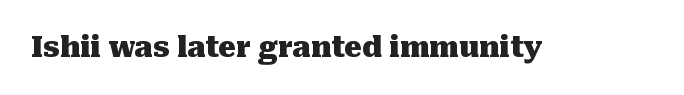
Q: Is the text bold? A: Yes.
Q: Is the text italic (slanted)? A: No, it is upright.
Q: Is the typeface a serif or a sans-serif typeface? A: Serif.
Q: Is the text underlined? A: No.
Q: Is the spacing between letters normal or unusually wide? A: Normal.
Q: Width (condensed, normal, or wide)? A: Normal.
Q: Stroke contrast? A: Medium.
Q: x-height? A: Medium.
Q: Monospaced? A: No.
